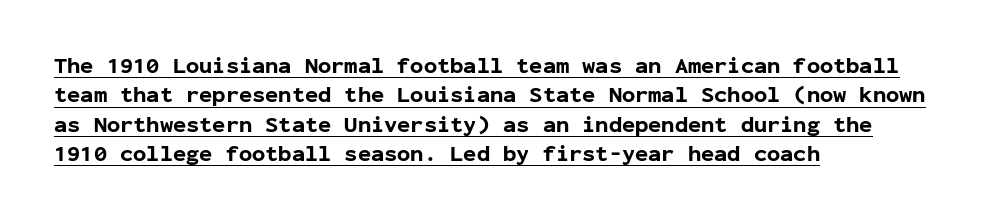
Leftover space on each line is placed entirely after the last word. Tracking value appears to be zero — textbook default spacing. A baseline rule has been typeset under these characters. Stroke thickness is high; the sample reads as a true bold. You can tell it's not italic because the verticals are truly vertical.
